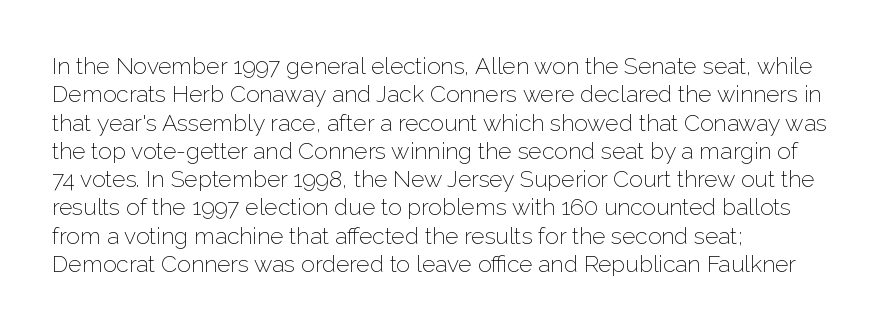
Q: Is the text bold? A: No.
Q: Is the text italic (slanted)? A: No, it is upright.
Q: Is the text underlined? A: No.
Q: How is the paragraph aligned? A: Left-aligned.
Q: Is the spacing between letters normal or unusually wide? A: Normal.
